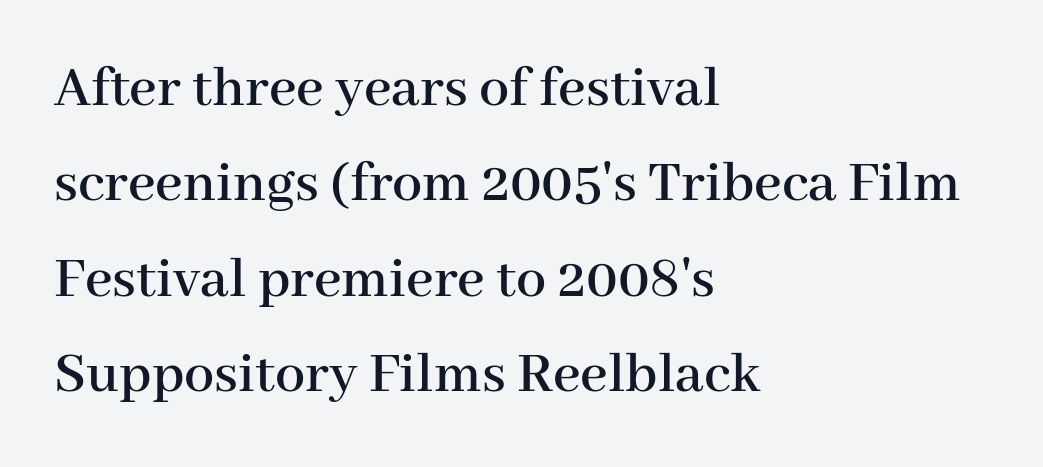
The image shows 60 px serif type, upright; set left-aligned, normal line spacing (1.59x), normal letter spacing, not underlined; high stroke contrast and a medium x-height.
